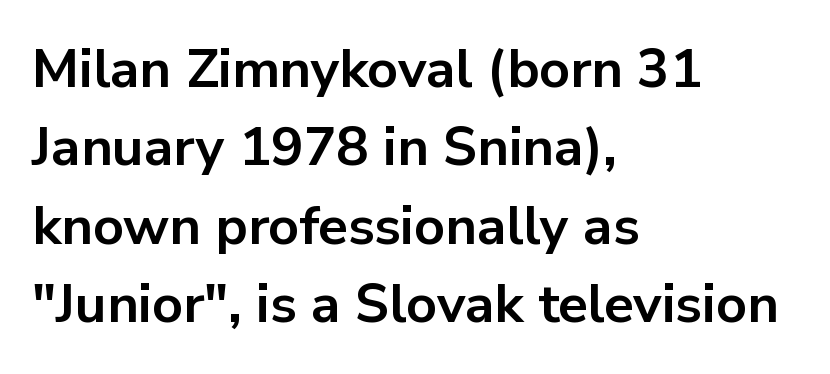
Q: Is the text bold? A: Yes.
Q: Is the text italic (slanted)? A: No, it is upright.
Q: Is the typeface a serif or a sans-serif typeface? A: Sans-serif.
Q: Is the text underlined? A: No.
Q: How is the paragraph aligned? A: Left-aligned.
Q: Is the spacing between letters normal or unusually wide? A: Normal.
Q: Is the spacing between lines tight, normal or loose? A: Normal.
Q: Width (condensed, normal, or wide)? A: Normal.
Q: Stroke contrast? A: Low.
Q: x-height? A: Medium.
Q: Monospaced? A: No.
